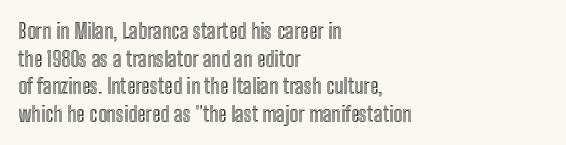
Q: Is the text italic (slanted)? A: No, it is upright.
Q: Is the text underlined? A: No.
Q: How is the paragraph aligned? A: Left-aligned.
Q: Is the spacing between letters normal or unusually wide? A: Normal.
Q: Is the spacing between lines tight, normal or loose? A: Normal.
